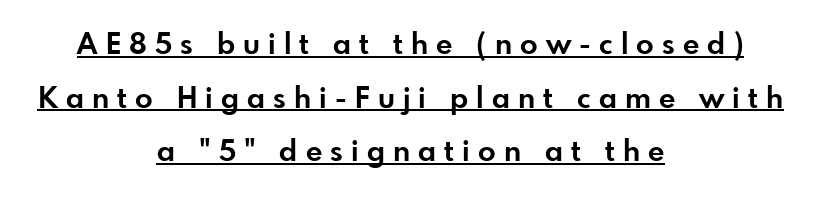
The image shows 29 px bold sans-serif type, upright; set centered, line spacing 1.85x, unusually wide letter spacing (+0.28 em), underlined; low stroke contrast and a small x-height.
